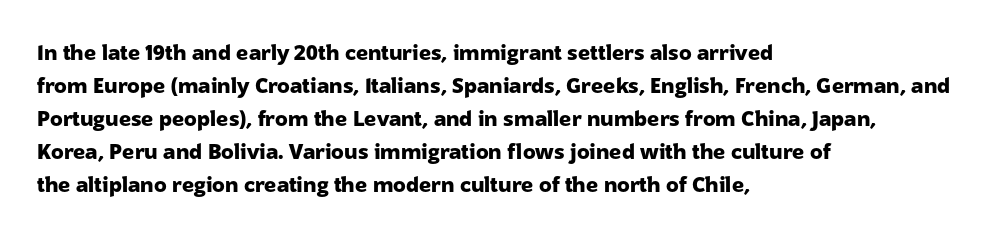
{"italic": "no", "bold": "yes", "underline": "no", "align": "left", "line_spacing": "normal", "line_spacing_ratio": 1.57, "letter_spacing": "normal", "letter_spacing_em": 0.0, "glyph_px": 21}
